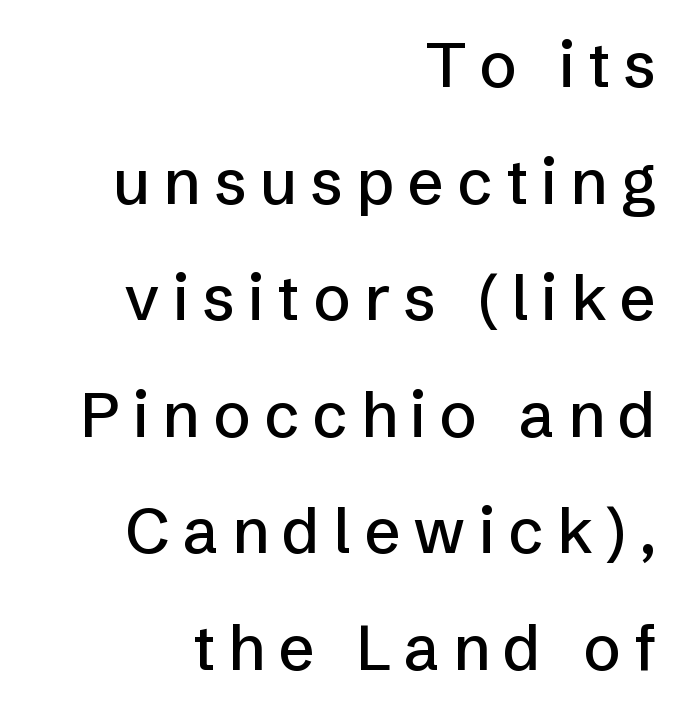
{"serif": "no", "italic": "no", "width": "normal", "stroke_contrast": "low", "x_height": "medium", "monospaced": "no", "underline": "no", "align": "right", "line_spacing_ratio": 1.85, "letter_spacing": "wide", "letter_spacing_em": 0.21, "glyph_px": 63}
